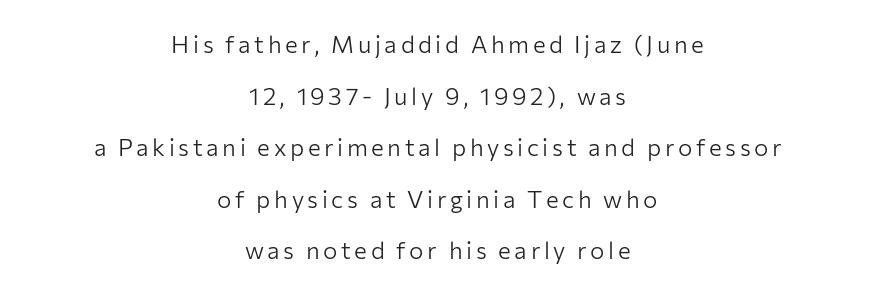
{"italic": "no", "bold": "no", "underline": "no", "align": "center", "line_spacing": "loose", "line_spacing_ratio": 2.15, "glyph_px": 24}
